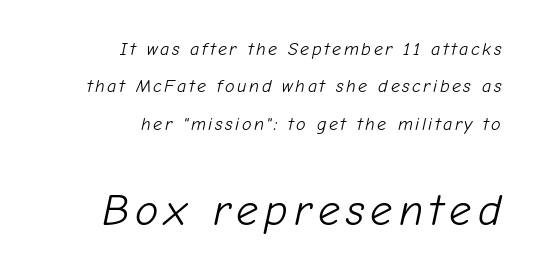
The lines are spread far apart with generous leading. Designer's note — italics engaged. Notice how the passage keeps a crisp vertical edge on the right only. Character widths vary here, with narrow letters taking less room than wide ones.
